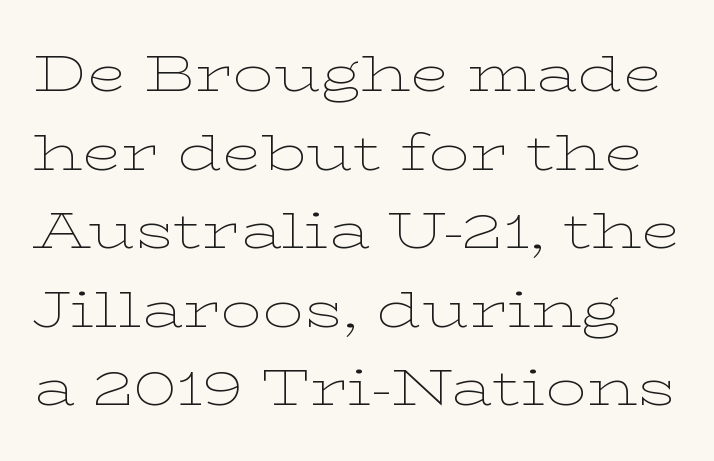
{"serif": "yes", "italic": "no", "bold": "no", "weight": "thin", "width": "wide", "stroke_contrast": "low", "x_height": "medium", "monospaced": "no", "underline": "no", "line_spacing": "normal", "line_spacing_ratio": 1.54, "letter_spacing": "normal", "letter_spacing_em": 0.0, "glyph_px": 51}
